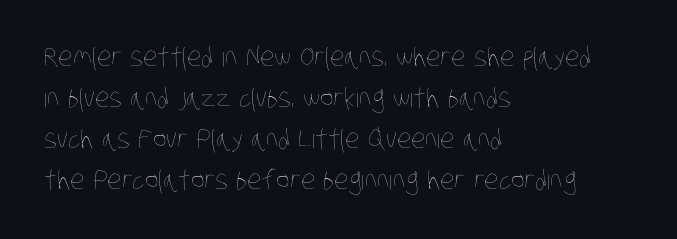
The image shows 26 px text type; set left-aligned, normal line spacing (1.58x), normal letter spacing, not underlined.
